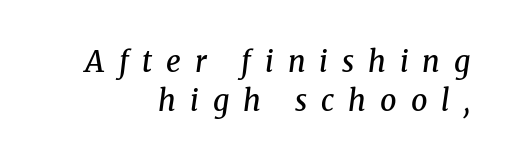
{"serif": "yes", "italic": "yes", "lean": "right", "slant_degrees": 8, "bold": "semi", "weight": "semibold", "width": "normal", "stroke_contrast": "medium", "x_height": "medium", "monospaced": "no", "underline": "no", "align": "right", "line_spacing": "normal", "line_spacing_ratio": 1.33, "letter_spacing": "wide", "letter_spacing_em": 0.48, "glyph_px": 29}
